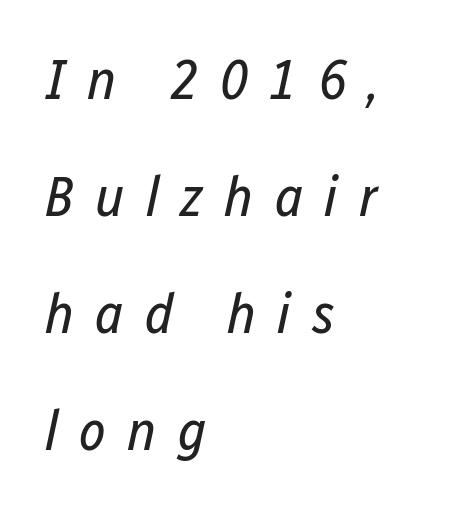
Q: Is the text bold? A: No.
Q: Is the text italic (slanted)? A: Yes, it leans right by about 12 degrees.
Q: Is the text underlined? A: No.
Q: How is the paragraph aligned? A: Left-aligned.
Q: Is the spacing between letters normal or unusually wide? A: Unusually wide.
Q: Is the spacing between lines tight, normal or loose? A: Loose.
Q: Width (condensed, normal, or wide)? A: Condensed.
Q: Stroke contrast? A: Low.
Q: x-height? A: Medium.
Q: Monospaced? A: No.
